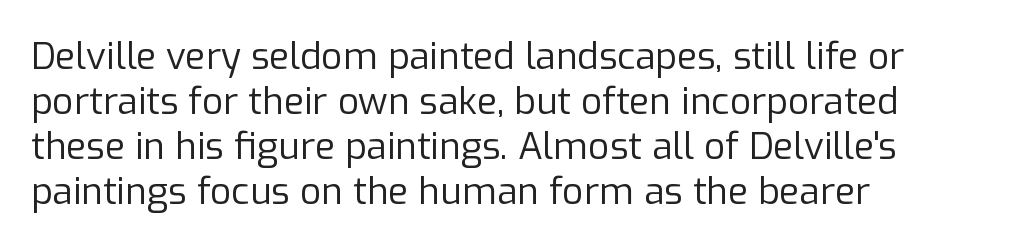
The passage shown is typed in a proportional face where columns would drift. Stems and bowls with no extra thickness — not bold. The letters stand upright; this is a roman face. Nope, no serifs anywhere on these letters. The setting favours the left margin, as ordinary paragraphs usually do. Just letters on the line, the space beneath them empty.
